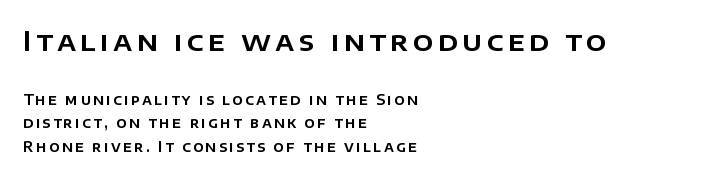
The image shows 27 px text type, upright; set left-aligned, normal line spacing (1.68x), not underlined; the first (top) block is 1.93x larger.
